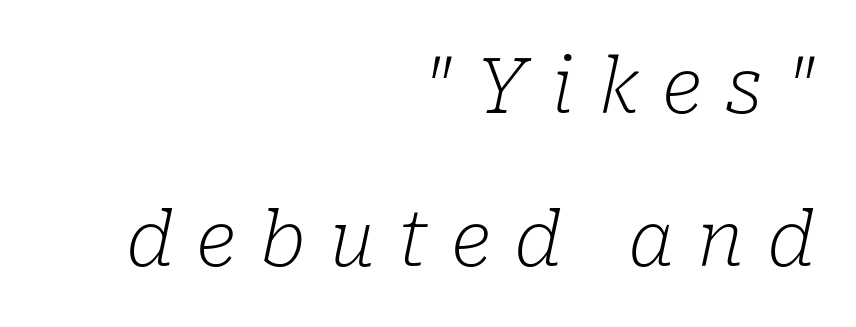
The image shows 76 px light serif type, italic (leaning right); set right-aligned, loose line spacing (2.01x), unusually wide letter spacing (+0.32 em), not underlined; low stroke contrast and a medium x-height.
